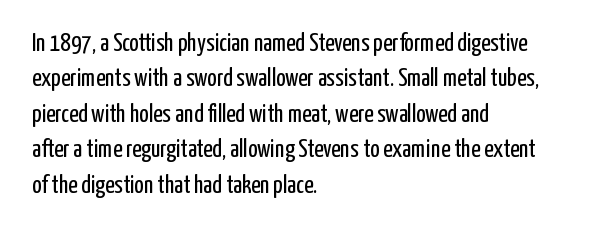
The image shows 25 px text type, upright; set left-aligned, normal line spacing (1.42x), normal letter spacing, not underlined.
